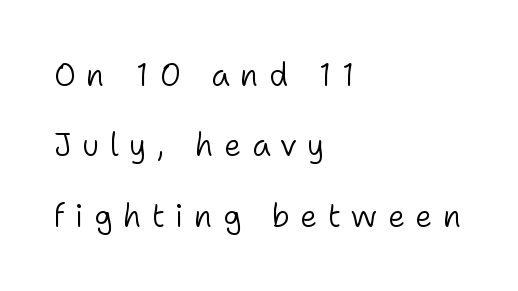
Every character sits straight up, as roman type does. Line beginnings align vertically; line endings do not. Here the designer chose a conventional face with non-uniform glyph widths. Are there feet on the stems? There aren't — it's a sans. The baseline area is clear.
